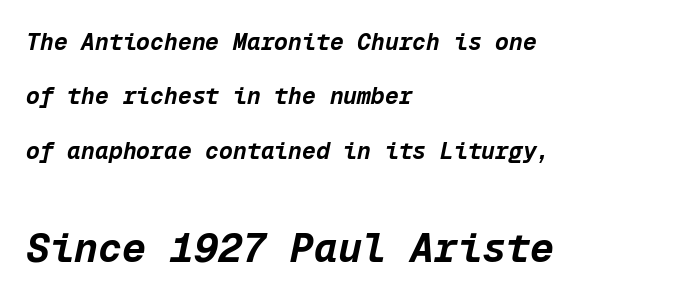
{"italic": "yes", "lean": "right", "slant_degrees": 12, "bold": "yes", "weight": "bold", "width": "normal", "stroke_contrast": "low", "x_height": "medium", "monospaced": "yes", "underline": "no", "align": "left", "line_spacing": "loose", "line_spacing_ratio": 2.36, "letter_spacing": "normal", "letter_spacing_em": 0.0, "larger_block": "second", "size_ratio": 1.74, "glyph_px": 40}
